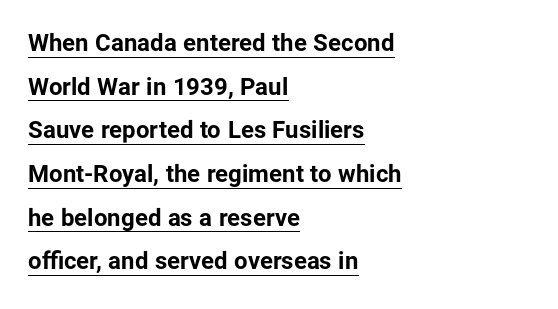
{"italic": "no", "bold": "yes", "underline": "yes", "align": "left", "line_spacing_ratio": 1.82, "letter_spacing": "normal", "letter_spacing_em": 0.0, "glyph_px": 24}
